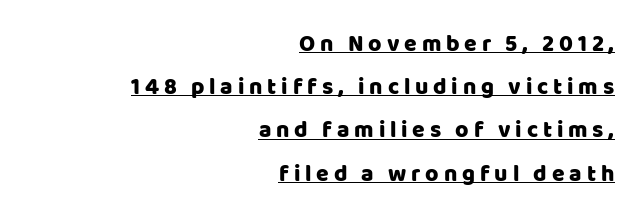
The image shows 23 px text type, upright; set right-aligned, line spacing 1.88x, unusually wide letter spacing (+0.21 em), underlined.
